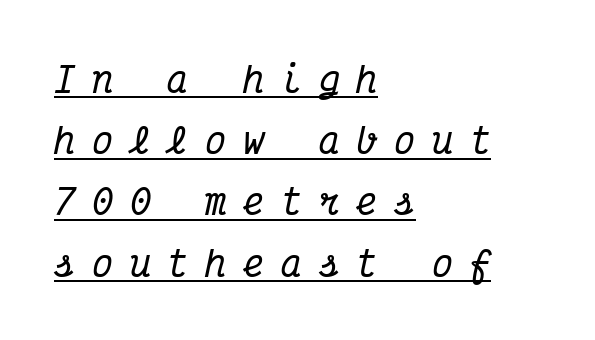
{"serif": "yes", "italic": "yes", "lean": "right", "slant_degrees": 12, "width": "condensed", "stroke_contrast": "medium", "x_height": "medium", "monospaced": "yes", "underline": "yes", "align": "left", "line_spacing_ratio": 1.75, "letter_spacing": "wide", "letter_spacing_em": 0.48, "glyph_px": 35}
